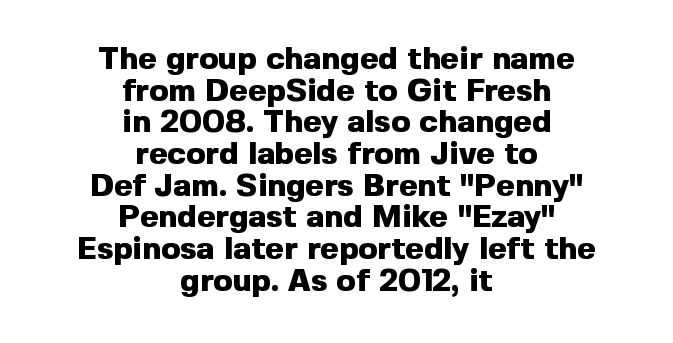
The image shows 32 px heavy sans-serif type, upright; set centered, tight line spacing (0.99x), normal letter spacing, not underlined; a medium x-height.
